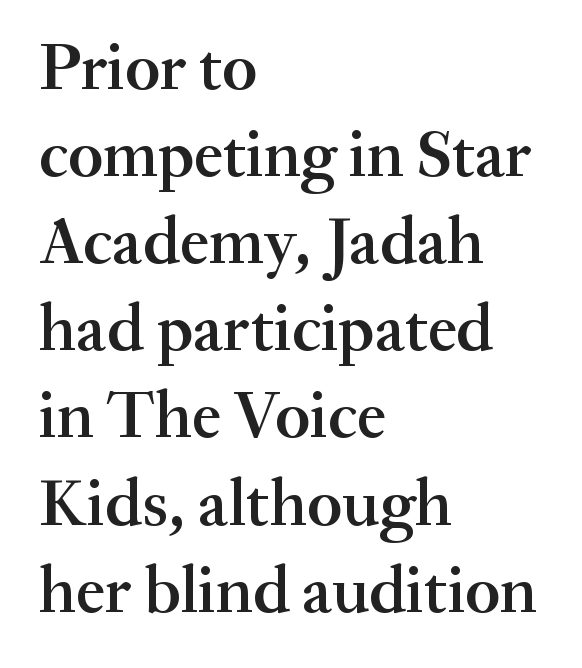
Q: Is the text bold? A: Semi-bold.
Q: Is the text italic (slanted)? A: No, it is upright.
Q: Is the typeface a serif or a sans-serif typeface? A: Serif.
Q: Is the text underlined? A: No.
Q: How is the paragraph aligned? A: Left-aligned.
Q: Is the spacing between letters normal or unusually wide? A: Normal.
Q: Is the spacing between lines tight, normal or loose? A: Normal.
Q: Width (condensed, normal, or wide)? A: Normal.
Q: Stroke contrast? A: Medium.
Q: x-height? A: Small.
Q: Monospaced? A: No.
